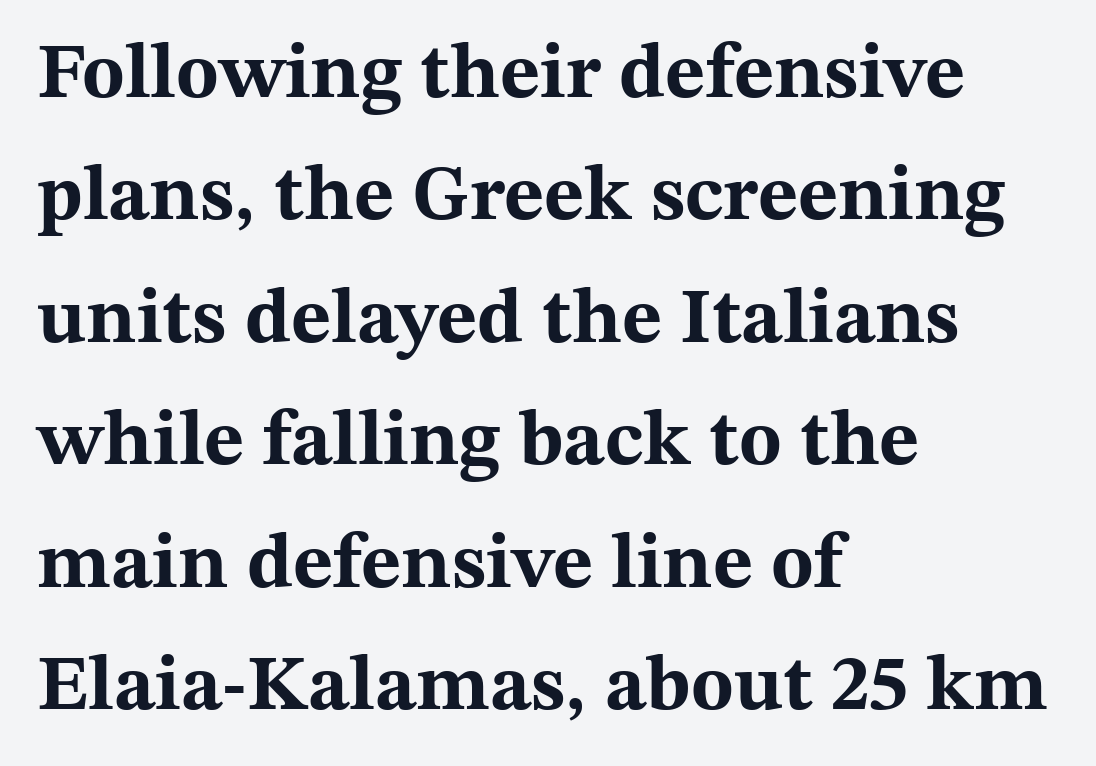
{"serif": "yes", "italic": "no", "bold": "yes", "weight": "bold", "width": "wide", "stroke_contrast": "medium", "x_height": "medium", "monospaced": "no", "underline": "no", "align": "left", "line_spacing": "normal", "line_spacing_ratio": 1.57, "letter_spacing": "normal", "letter_spacing_em": 0.0, "glyph_px": 78}
